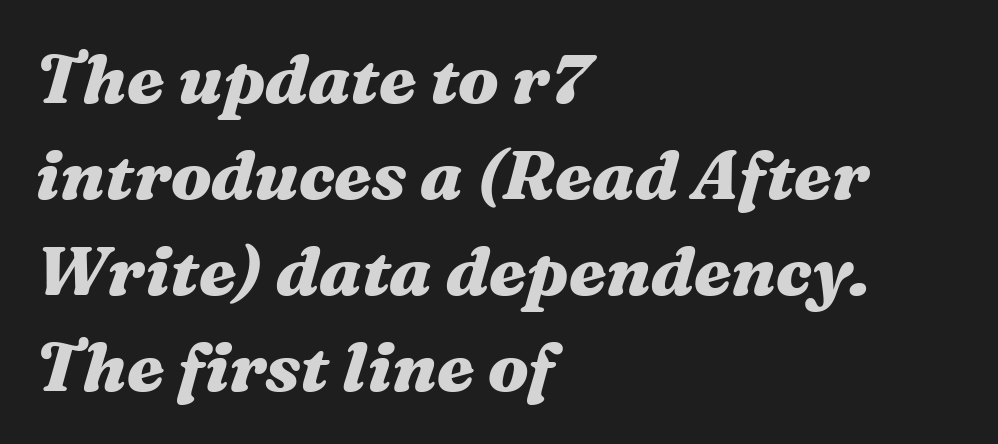
The glyphs are unaccompanied by any horizontal stroke below them. The vertical gap from one line to the next is medium. A typesetter would mark this as italic. Chunky letters — that's bold for sure. The letters advance in unequal steps, a hallmark of proportional type.
